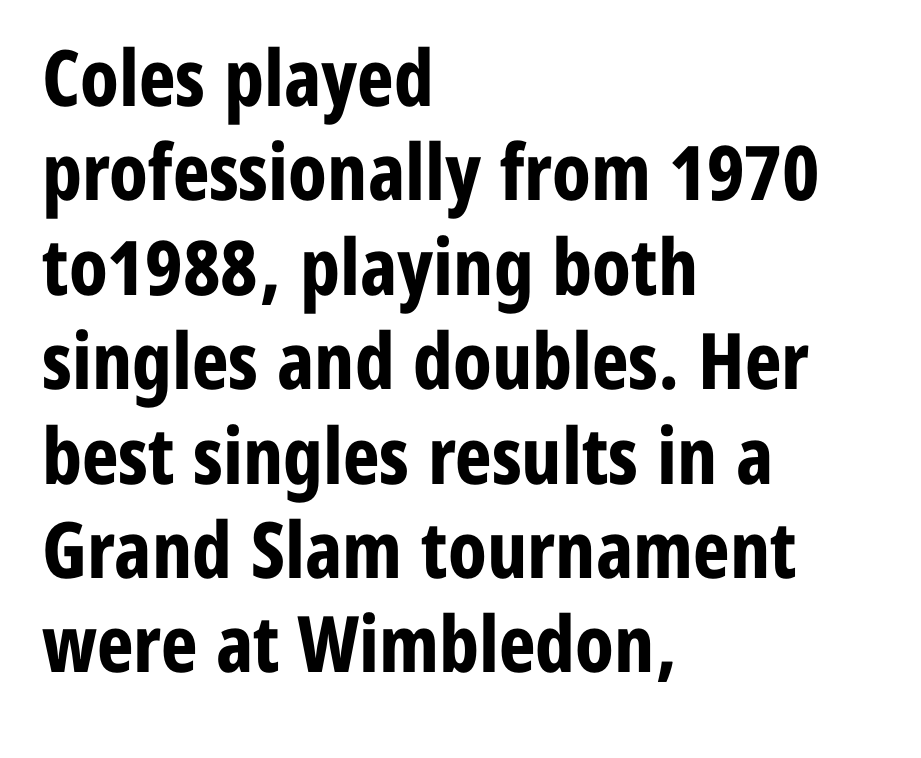
The image shows 78 px bold, condensed sans-serif type, upright; set left-aligned, line spacing 1.21x, normal letter spacing, not underlined; low stroke contrast and a medium x-height.
